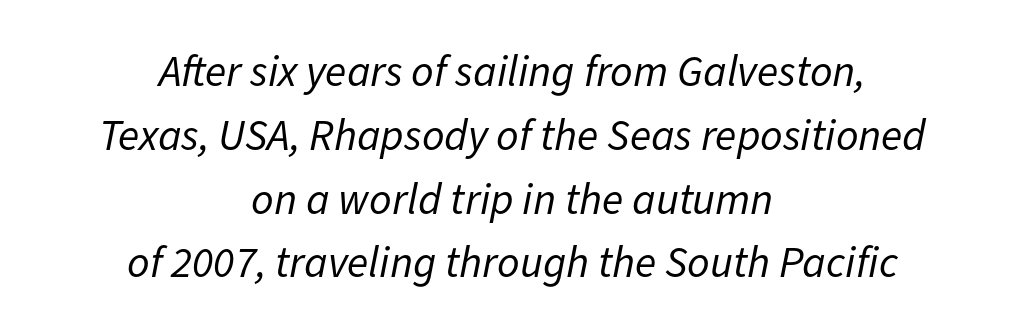
The image shows 44 px regular-weight type, italic (leaning right); set centered, normal line spacing (1.45x), normal letter spacing, not underlined; low stroke contrast and a medium x-height.
